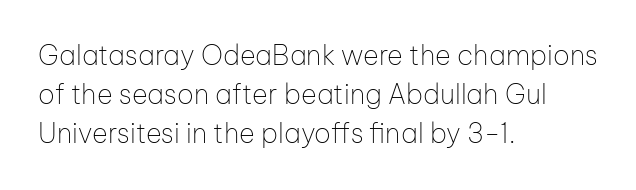
Default kerning and tracking; the words read as compact shapes. No heavy texture on the line: the type isn't bold. A roman cut, with each character standing at attention. Notice how the passage keeps a crisp vertical edge on the left only. Bare-footed words on every line.
